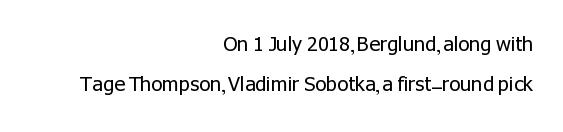
{"italic": "no", "bold": "no", "underline": "no", "align": "right", "line_spacing": "loose", "line_spacing_ratio": 2.0, "letter_spacing": "normal", "letter_spacing_em": 0.0, "glyph_px": 20}
